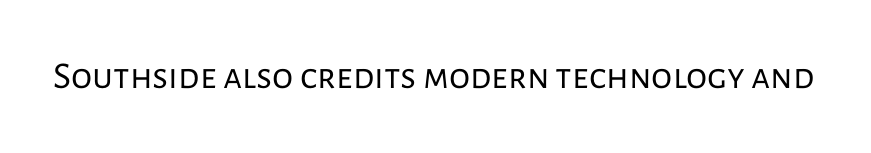
{"serif": "no", "italic": "no", "bold": "no", "weight": "regular", "width": "normal", "stroke_contrast": "low", "x_height": "medium", "monospaced": "no", "underline": "no", "letter_spacing": "normal", "letter_spacing_em": 0.0, "glyph_px": 38}
